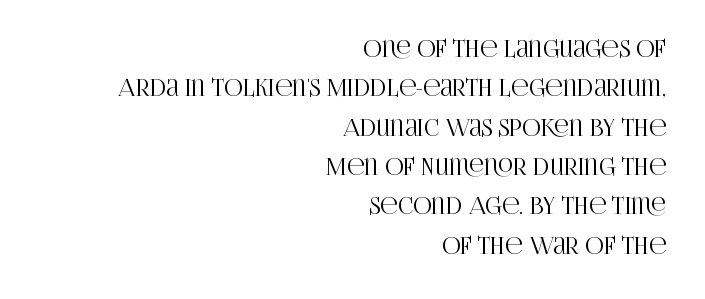
Tall strokes in this sample are plumb rather than angled. All the whitespace from short lines collects on the left. No word sits above an underline. Tracking here is standard; glyphs follow each other at the usual distance.
